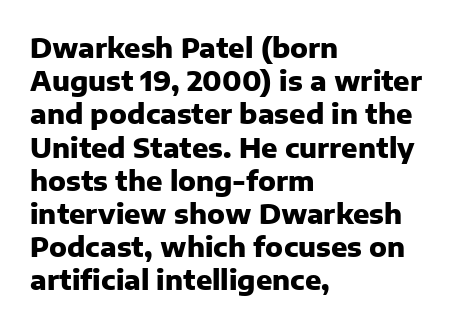
The image shows 27 px bold type, upright; set left-aligned, line spacing 1.23x, normal letter spacing, not underlined.
